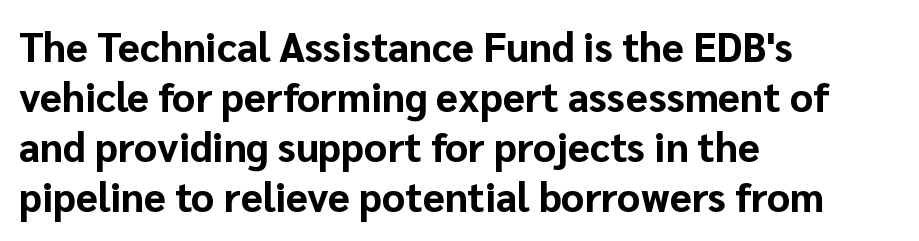
{"serif": "no", "italic": "no", "bold": "yes", "weight": "bold", "width": "normal", "stroke_contrast": "low", "x_height": "medium", "monospaced": "no", "underline": "no", "align": "left", "line_spacing": "normal", "line_spacing_ratio": 1.25, "letter_spacing": "normal", "letter_spacing_em": 0.0, "glyph_px": 40}
